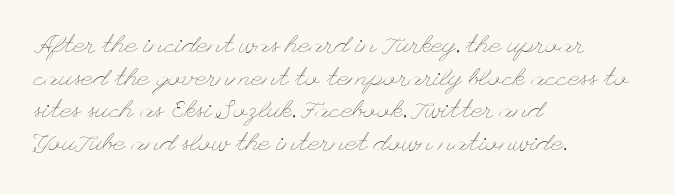
Q: Is the text bold? A: No.
Q: Is the text italic (slanted)? A: Yes.
Q: Is the text underlined? A: No.
Q: How is the paragraph aligned? A: Left-aligned.
Q: Is the spacing between letters normal or unusually wide? A: Normal.
Q: Is the spacing between lines tight, normal or loose? A: Normal.
